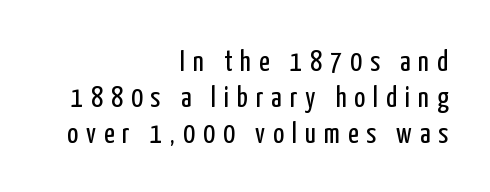
{"serif": "no", "italic": "no", "bold": "no", "weight": "regular", "width": "condensed", "stroke_contrast": "low", "x_height": "medium", "monospaced": "no", "underline": "no", "align": "right", "line_spacing": "normal", "line_spacing_ratio": 1.25, "letter_spacing": "wide", "letter_spacing_em": 0.27, "glyph_px": 29}
